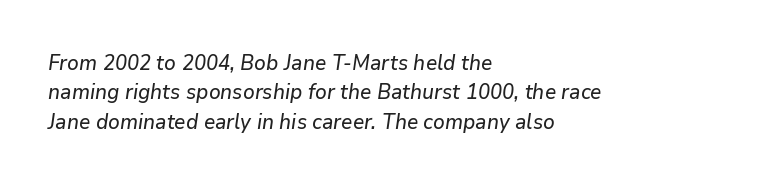
The image shows 21 px text type, italic (leaning right); set left-aligned, normal line spacing (1.4x), normal letter spacing, not underlined.
